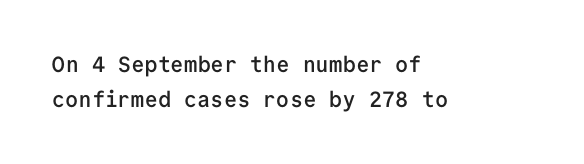
Q: Is the text bold? A: Semi-bold.
Q: Is the text italic (slanted)? A: No, it is upright.
Q: Is the text underlined? A: No.
Q: How is the paragraph aligned? A: Left-aligned.
Q: Is the spacing between letters normal or unusually wide? A: Normal.
Q: Is the spacing between lines tight, normal or loose? A: Normal.
